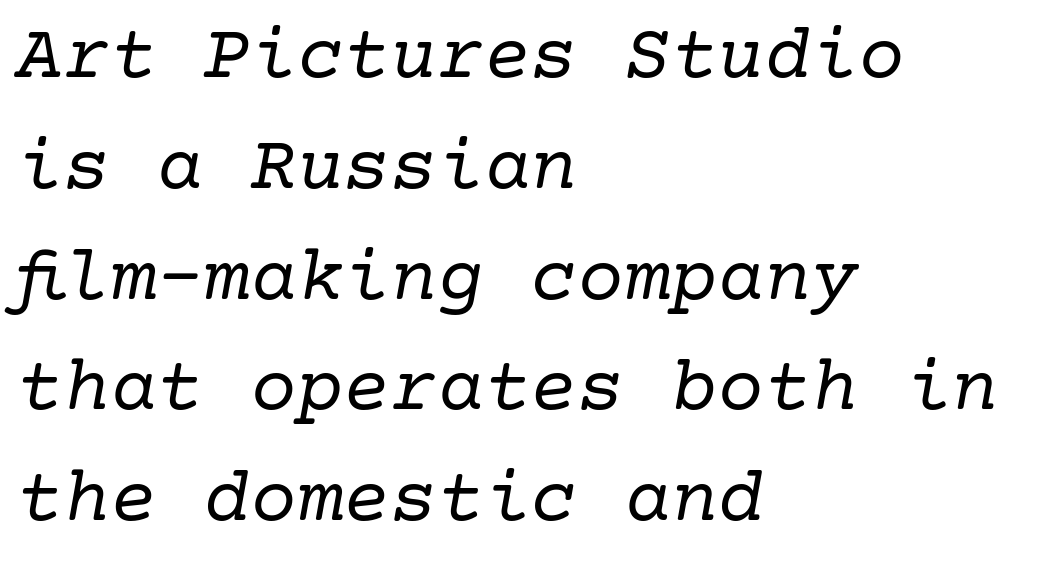
It's the slanting kind of type. One glance says typical: line gaps are just what's usual. The weight tops out at a normal text grade. Has an underline been added? It has not. Type style note: has serifs.
